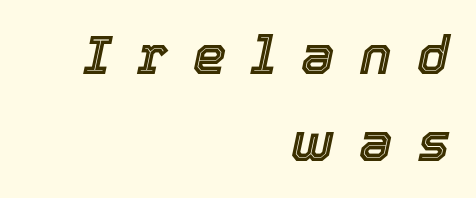
The image shows 53 px text type, italic (leaning right); set right-aligned, normal line spacing (1.64x), unusually wide letter spacing (+0.48 em), not underlined; a medium x-height.
